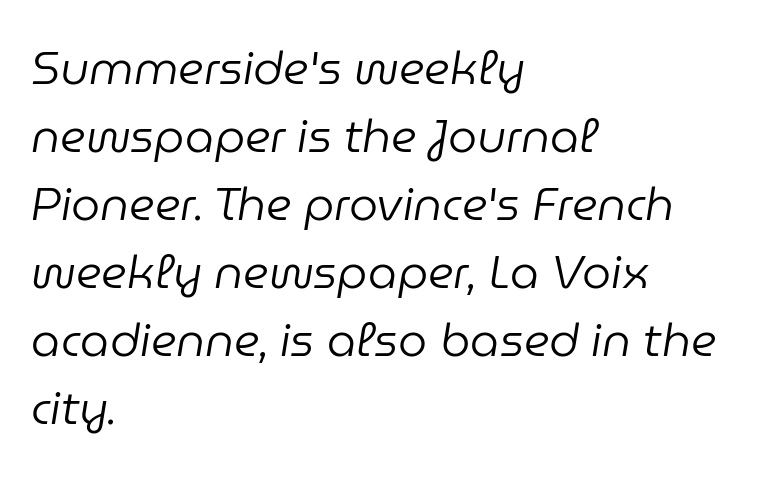
{"italic": "yes", "lean": "right", "slant_degrees": 9, "bold": "no", "weight": "regular", "width": "normal", "stroke_contrast": "low", "x_height": "medium", "monospaced": "no", "underline": "no", "align": "left", "line_spacing": "normal", "line_spacing_ratio": 1.48, "letter_spacing": "normal", "letter_spacing_em": 0.0, "glyph_px": 46}
